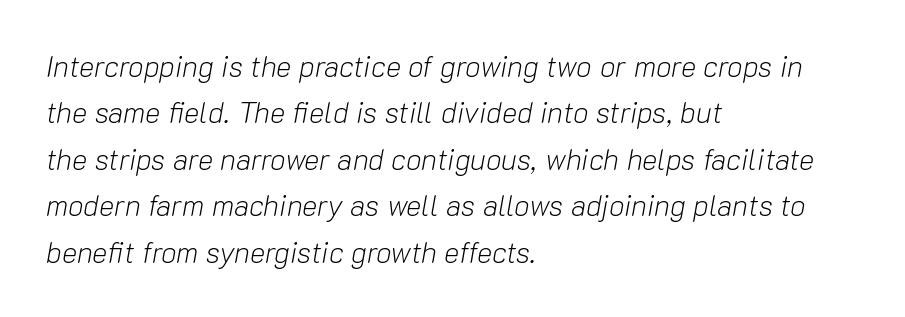
The image shows 29 px light type, italic (leaning right); set left-aligned, normal line spacing (1.6x), normal letter spacing, not underlined; low stroke contrast and a medium x-height.
